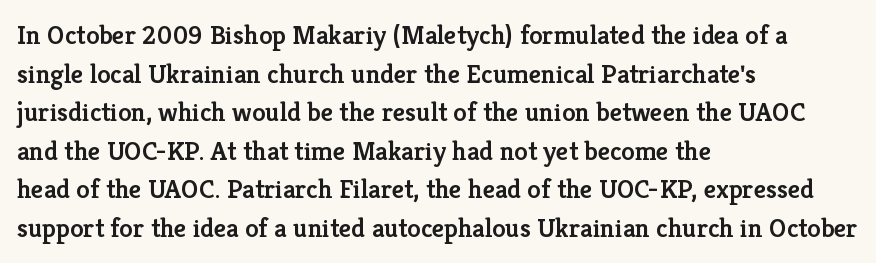
Q: Is the text bold? A: Semi-bold.
Q: Is the text italic (slanted)? A: No, it is upright.
Q: Is the text underlined? A: No.
Q: How is the paragraph aligned? A: Left-aligned.
Q: Is the spacing between letters normal or unusually wide? A: Normal.
Q: Is the spacing between lines tight, normal or loose? A: Normal.
